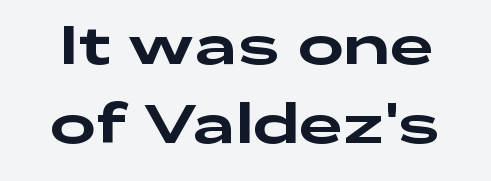
Q: Is the text italic (slanted)? A: No, it is upright.
Q: Is the typeface a serif or a sans-serif typeface? A: Sans-serif.
Q: Is the text underlined? A: No.
Q: Is the spacing between letters normal or unusually wide? A: Normal.
Q: Is the spacing between lines tight, normal or loose? A: Normal.
Q: Width (condensed, normal, or wide)? A: Wide.
Q: Stroke contrast? A: Low.
Q: x-height? A: Medium.
Q: Monospaced? A: No.
